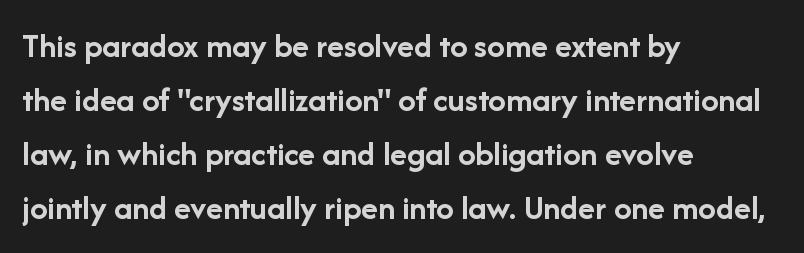
The passage is arranged the way most books set body copy — flush left. There is no visible air inserted between adjacent glyphs. You could not count columns in this text — the font is proportionally spaced. Letterform terminals end flat and unadorned throughout the passage. The letters stand upright; this is a roman face.
